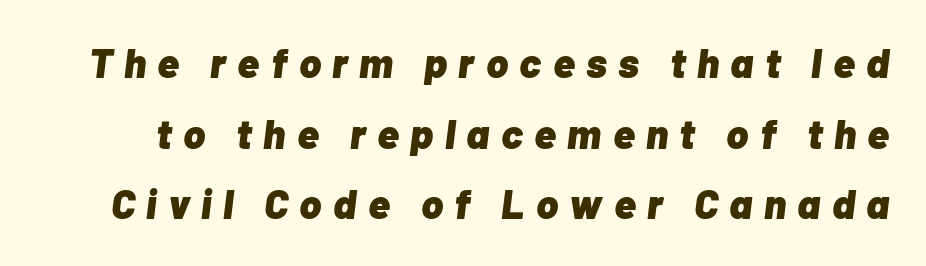
The glyphs look as if they've been sheared to an angle. Honestly, the letter spacing is so wide it's the main thing you notice. Quick note: underline off. Proportional: the letters do not fall into vertical columns. How heavy is the stroke? Heavy — this is a bold.
